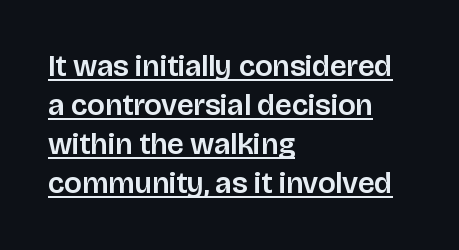
The image shows 30 px sans-serif type, upright; set left-aligned, normal line spacing (1.3x), normal letter spacing, underlined; low stroke contrast and a large x-height.
